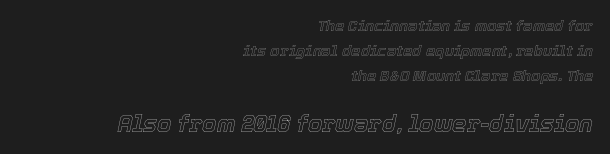
Emphasis-style slanted type is in use. Decoration check: the copy has no underline. The rag falls on the left side of this text block. Small over large — that's the arrangement of the two blocks here.
